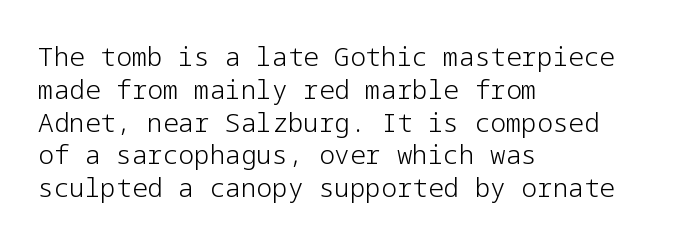
The image shows 26 px text type, upright; set left-aligned, normal line spacing (1.26x), normal letter spacing, not underlined.
